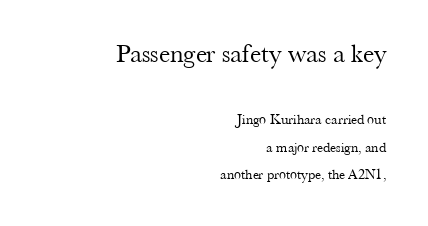
The image shows 26 px text type, upright; set right-aligned, loose line spacing (1.95x), normal letter spacing, not underlined; the first (top) block is 1.86x larger.
